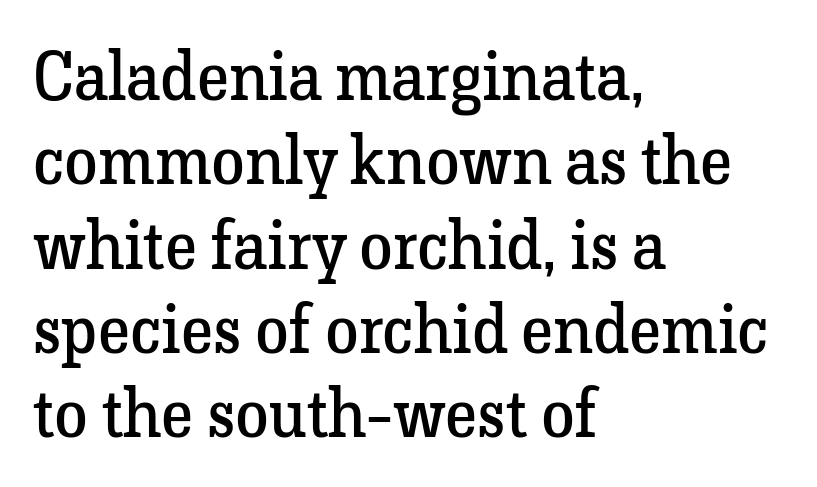
{"serif": "yes", "italic": "no", "bold": "no", "weight": "regular", "width": "normal", "stroke_contrast": "low", "x_height": "medium", "monospaced": "no", "underline": "no", "align": "left", "line_spacing_ratio": 1.24, "letter_spacing": "normal", "letter_spacing_em": 0.0, "glyph_px": 68}
